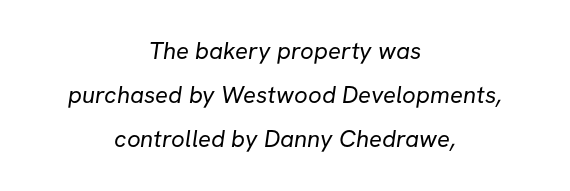
{"bold": "no", "underline": "no", "align": "center", "line_spacing_ratio": 1.84, "letter_spacing": "normal", "letter_spacing_em": 0.0, "glyph_px": 24}
